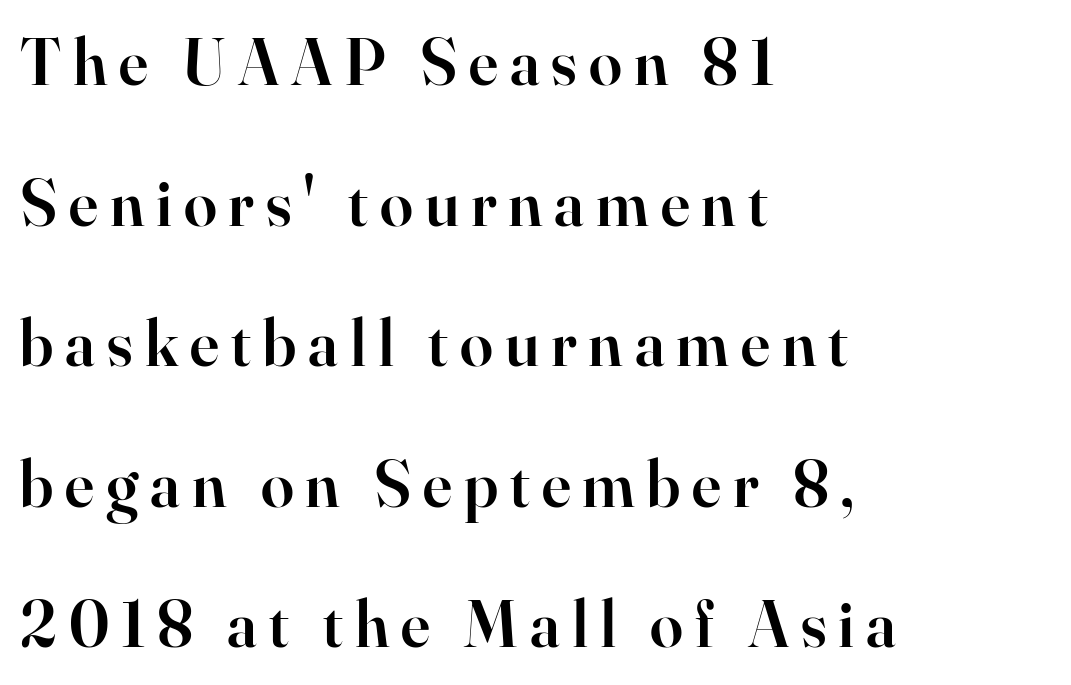
{"serif": "yes", "italic": "no", "bold": "semi", "weight": "semibold", "width": "normal", "stroke_contrast": "high", "x_height": "small", "monospaced": "no", "underline": "no", "align": "left", "line_spacing": "loose", "line_spacing_ratio": 2.13, "glyph_px": 66}
